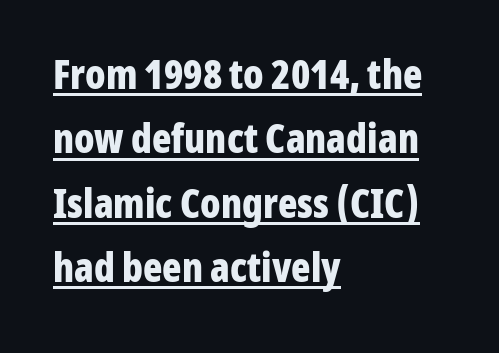
Every word sits above its own underline. These lines were composed using upright roman letters. The rendering uses a bold face; every stroke is thick and dark. Glyph-to-glyph distance matches everyday printed text. This sample is left-justified, so line endings fall wherever the words run out. Varying glyph widths throughout — classic text-font behaviour.
